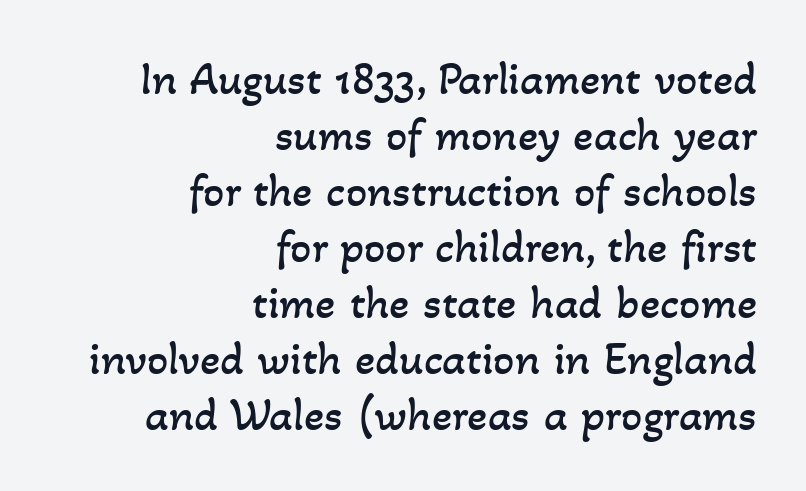
Q: Is the text bold? A: No.
Q: Is the text underlined? A: No.
Q: How is the paragraph aligned? A: Right-aligned.
Q: Is the spacing between letters normal or unusually wide? A: Normal.
Q: Width (condensed, normal, or wide)? A: Normal.
Q: Stroke contrast? A: Low.
Q: x-height? A: Small.
Q: Monospaced? A: No.
